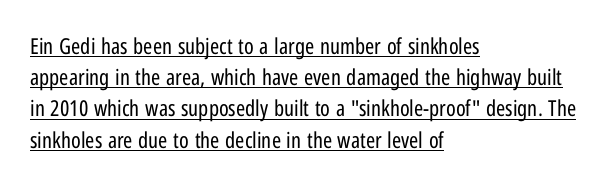
Q: Is the text bold? A: No.
Q: Is the text italic (slanted)? A: No, it is upright.
Q: Is the text underlined? A: Yes.
Q: How is the paragraph aligned? A: Left-aligned.
Q: Is the spacing between letters normal or unusually wide? A: Normal.
Q: Is the spacing between lines tight, normal or loose? A: Normal.
